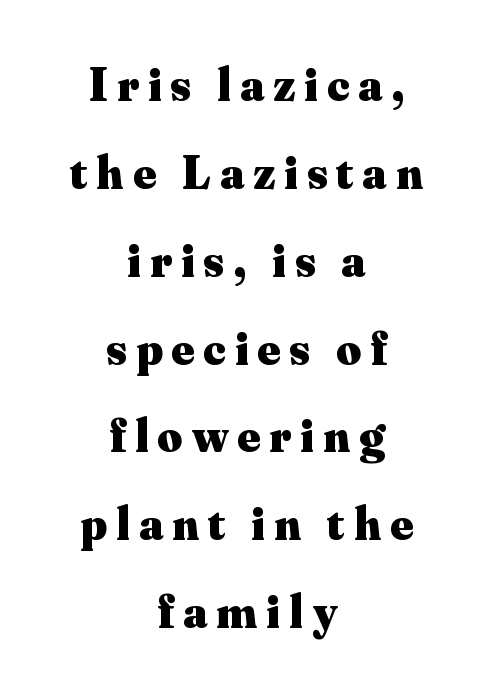
Q: Is the text bold? A: Yes.
Q: Is the text italic (slanted)? A: No, it is upright.
Q: Is the typeface a serif or a sans-serif typeface? A: Serif.
Q: Is the text underlined? A: No.
Q: How is the paragraph aligned? A: Centered.
Q: Width (condensed, normal, or wide)? A: Normal.
Q: Stroke contrast? A: Medium.
Q: x-height? A: Small.
Q: Monospaced? A: No.
